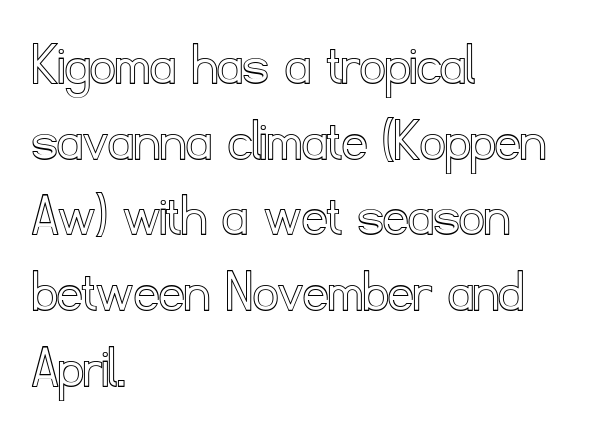
Quick note: underline off. Think of a printed novel: that variable character pitch is what you see here. The typography opts for an upright posture over an oblique one. Each line starts at the same left margin while the right side varies.
